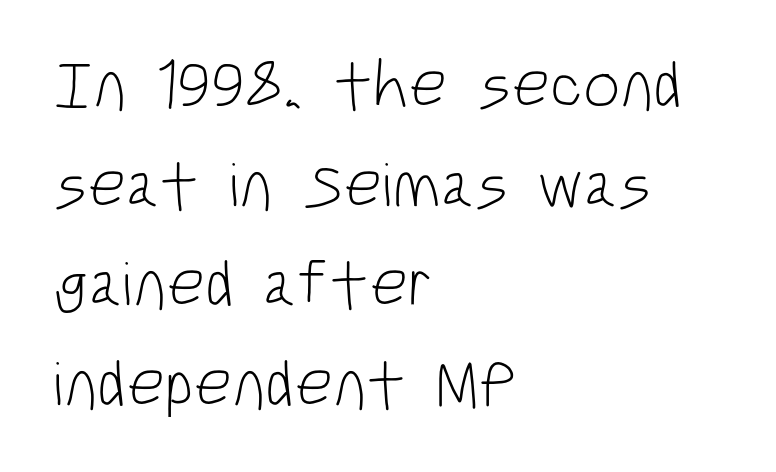
Q: Is the text bold? A: No.
Q: Is the text italic (slanted)? A: No, it is upright.
Q: Is the typeface a serif or a sans-serif typeface? A: Sans-serif.
Q: Is the text underlined? A: No.
Q: How is the paragraph aligned? A: Left-aligned.
Q: Is the spacing between letters normal or unusually wide? A: Normal.
Q: Is the spacing between lines tight, normal or loose? A: Normal.
Q: Width (condensed, normal, or wide)? A: Condensed.
Q: Stroke contrast? A: Low.
Q: x-height? A: Large.
Q: Monospaced? A: No.
